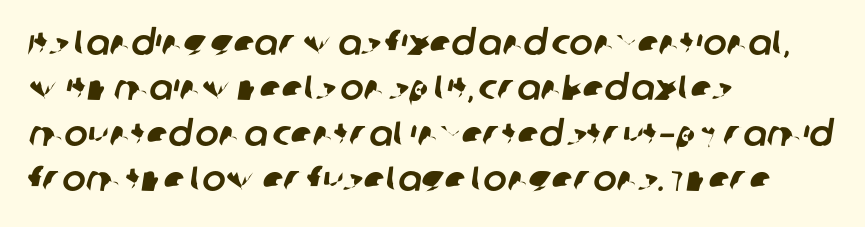
Q: Is the typeface a serif or a sans-serif typeface? A: Sans-serif.
Q: Is the text underlined? A: No.
Q: How is the paragraph aligned? A: Left-aligned.
Q: Is the spacing between letters normal or unusually wide? A: Normal.
Q: Is the spacing between lines tight, normal or loose? A: Normal.
Q: Width (condensed, normal, or wide)? A: Normal.
Q: Stroke contrast? A: Low.
Q: x-height? A: Large.
Q: Monospaced? A: No.
